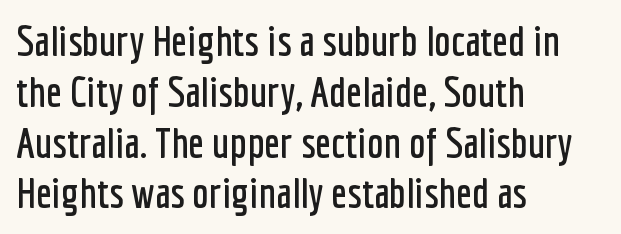
The image shows 42 px condensed sans-serif type, upright; set left-aligned, line spacing 1.21x, normal letter spacing, not underlined; low stroke contrast and a medium x-height.
